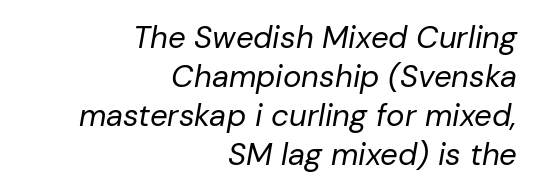
{"italic": "yes", "lean": "right", "slant_degrees": 10, "bold": "no", "weight": "regular", "width": "normal", "stroke_contrast": "low", "x_height": "medium", "monospaced": "no", "underline": "no", "align": "right", "line_spacing": "normal", "line_spacing_ratio": 1.26, "letter_spacing": "normal", "letter_spacing_em": 0.0, "glyph_px": 31}
